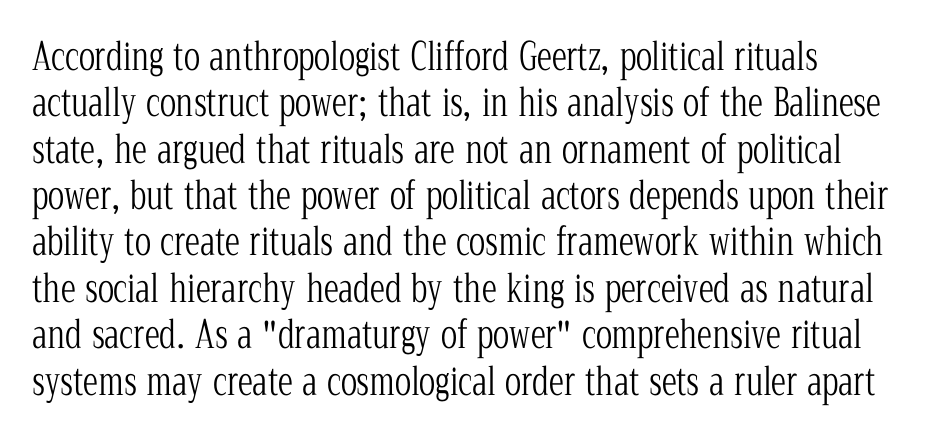
Q: Is the text bold? A: No.
Q: Is the text italic (slanted)? A: No, it is upright.
Q: Is the typeface a serif or a sans-serif typeface? A: Serif.
Q: Is the text underlined? A: No.
Q: How is the paragraph aligned? A: Left-aligned.
Q: Is the spacing between letters normal or unusually wide? A: Normal.
Q: Width (condensed, normal, or wide)? A: Condensed.
Q: Stroke contrast? A: Low.
Q: x-height? A: Medium.
Q: Monospaced? A: No.
